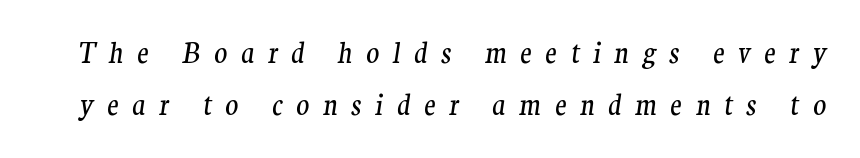
Letters have the restrained weight of plain body copy at most. Yep, that's italic — everything's leaning. Substantial extra tracking has been applied to these lines. Compared with typical paragraphs, the rows here are farther apart. Words float on clear page, feet unadorned.
